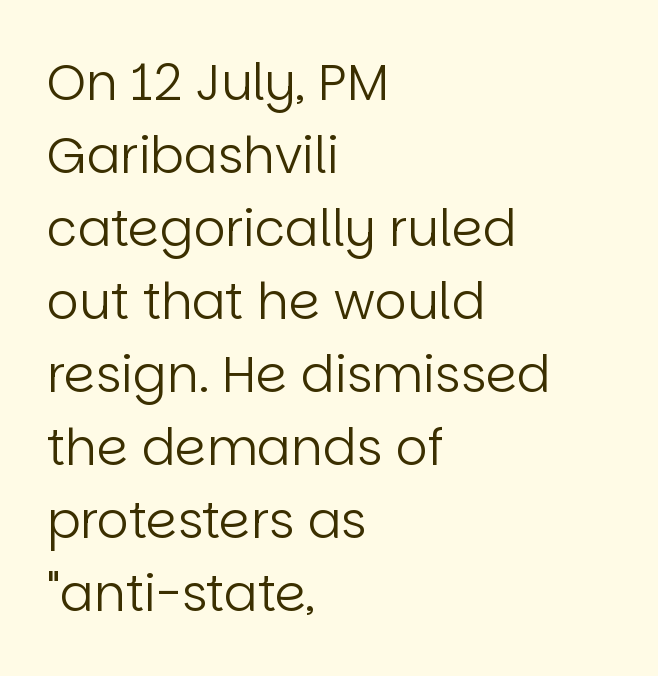
The typeface has the unassuming heft of standard copy or less. The rows are spaced the way most documents space them. What stands out about the letter spacing? Nothing — it is the standard amount. Unmarked baselines from the first word to the last. Alignment: flush left. The passage shown is typed in a proportional face where columns would drift.
